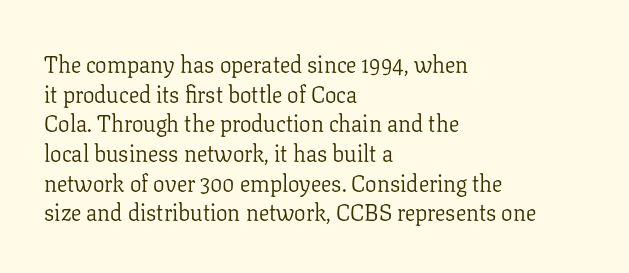
{"italic": "no", "bold": "no", "underline": "no", "align": "left", "line_spacing": "normal", "line_spacing_ratio": 1.29, "letter_spacing": "normal", "letter_spacing_em": 0.0, "glyph_px": 23}
